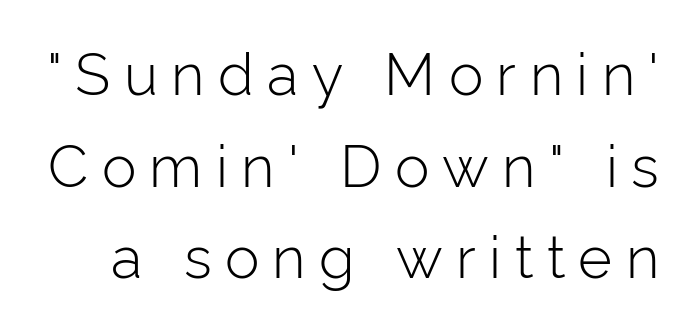
Q: Is the text bold? A: No.
Q: Is the text italic (slanted)? A: No, it is upright.
Q: Is the typeface a serif or a sans-serif typeface? A: Sans-serif.
Q: Is the text underlined? A: No.
Q: Is the spacing between letters normal or unusually wide? A: Unusually wide.
Q: Is the spacing between lines tight, normal or loose? A: Normal.
Q: Width (condensed, normal, or wide)? A: Normal.
Q: Stroke contrast? A: Low.
Q: x-height? A: Medium.
Q: Monospaced? A: No.
